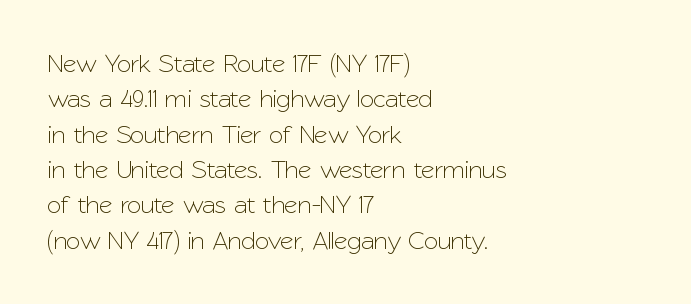
{"italic": "no", "underline": "no", "align": "left", "line_spacing": "normal", "line_spacing_ratio": 1.36, "letter_spacing": "normal", "letter_spacing_em": 0.0, "glyph_px": 26}
